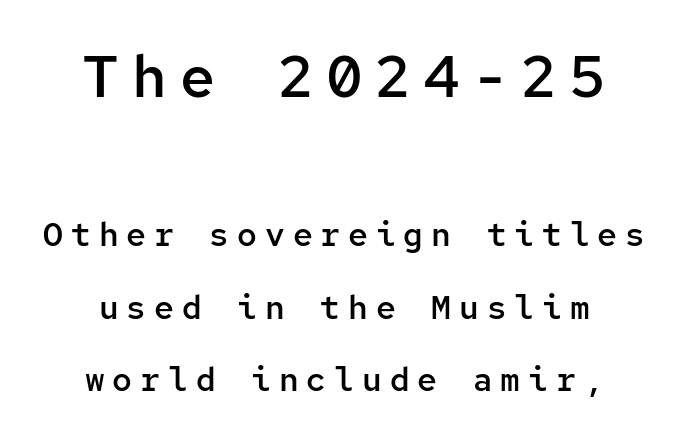
You can tell from the bare stems that sans-serif type was used. Every stem runs plumb, perpendicular to the baseline. Note the uniform advance width — an 'i' takes as much space as an 'm'. The lines in this sample share a center point and differ in where they start and stop. Does the weight exceed regular? Yes, but only to semibold. A bare baseline throughout the passage.
